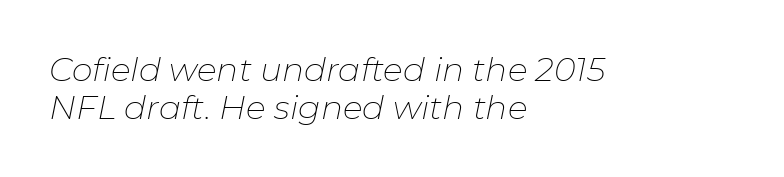
Weight class: somewhere from thin through regular. The passage shown is typed in a proportional face where columns would drift. Slant detected: the letters are inclined. These lines huddle together more closely than default settings would place them. A student would call this left alignment; a typographer would say flush left, rag right.
